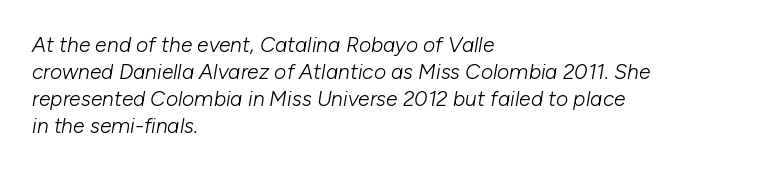
Q: Is the text bold? A: No.
Q: Is the text italic (slanted)? A: Yes, it leans right by about 10 degrees.
Q: Is the text underlined? A: No.
Q: How is the paragraph aligned? A: Left-aligned.
Q: Is the spacing between letters normal or unusually wide? A: Normal.
Q: Is the spacing between lines tight, normal or loose? A: Normal.
